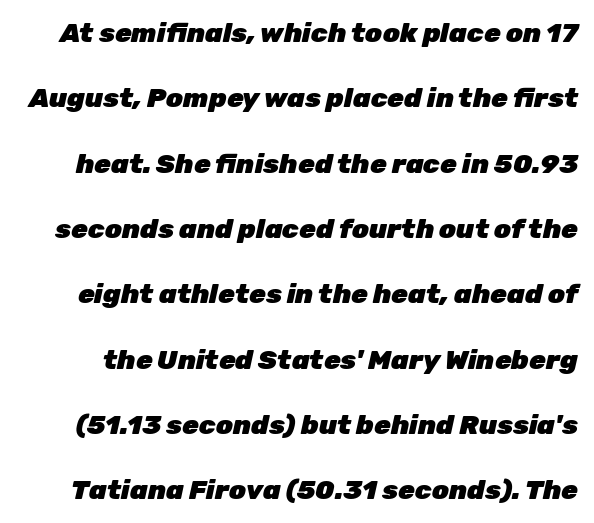
The image shows 27 px bold type, italic (leaning right); set loose line spacing (2.42x), normal letter spacing, not underlined.
